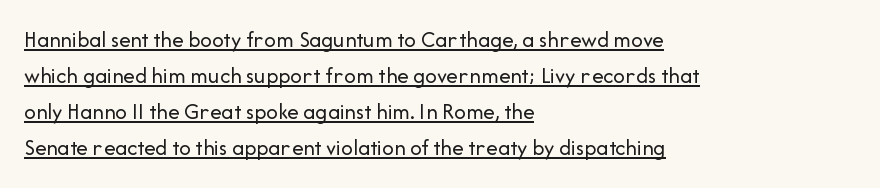
The image shows 23 px text type, upright; set left-aligned, normal line spacing (1.57x), normal letter spacing, underlined.
